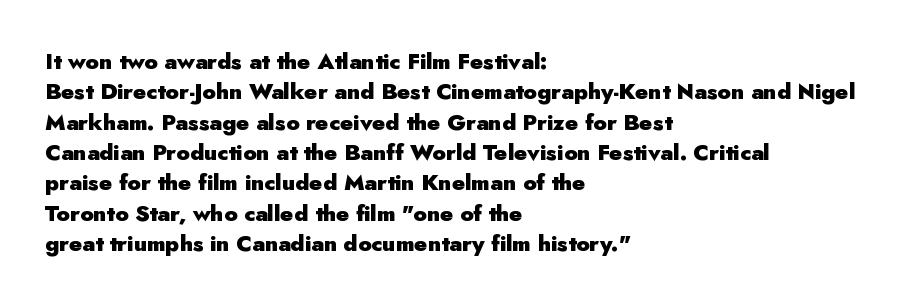
{"italic": "no", "bold": "yes", "underline": "no", "align": "left", "line_spacing": "normal", "line_spacing_ratio": 1.38, "letter_spacing": "normal", "letter_spacing_em": 0.0, "glyph_px": 22}
